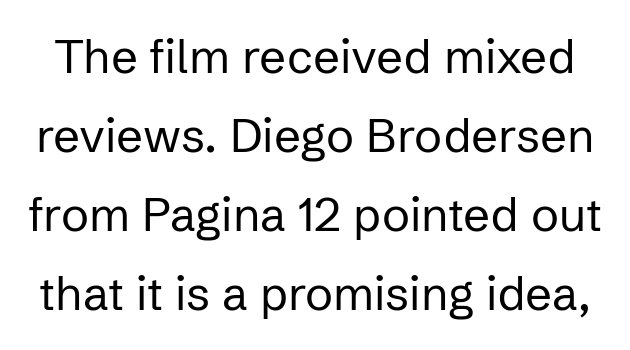
Regarding leading, the lines here are spaced in the standard way. Each letter keeps its own natural width here, so spacing adapts to shape. If you drew a line through each stem, it would be perfectly vertical. These lines are composed in type without serifs. How are the letters spaced? Ordinarily, with no added tracking. Is the stroke heavy? The answer is a plain regular-or-lighter.
